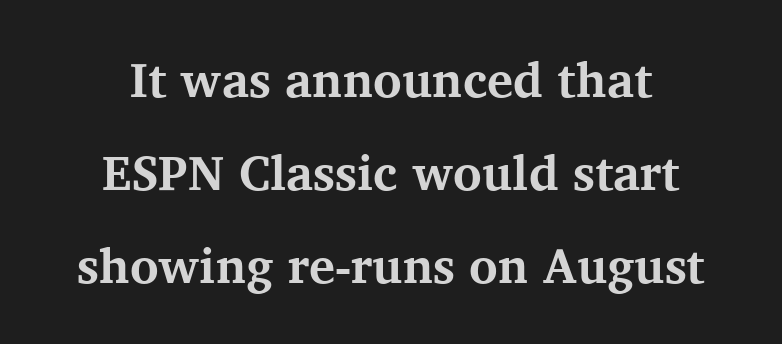
{"serif": "yes", "italic": "no", "bold": "yes", "weight": "bold", "width": "normal", "stroke_contrast": "medium", "x_height": "medium", "monospaced": "no", "underline": "no", "align": "center", "line_spacing": "loose", "line_spacing_ratio": 1.9, "letter_spacing": "normal", "letter_spacing_em": 0.0, "glyph_px": 49}
